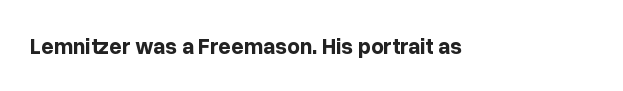
Short note: letters normally spaced. Words float on clear page, feet unadorned. The letters stand upright; this is a roman face. Heavy, bold letterforms.
